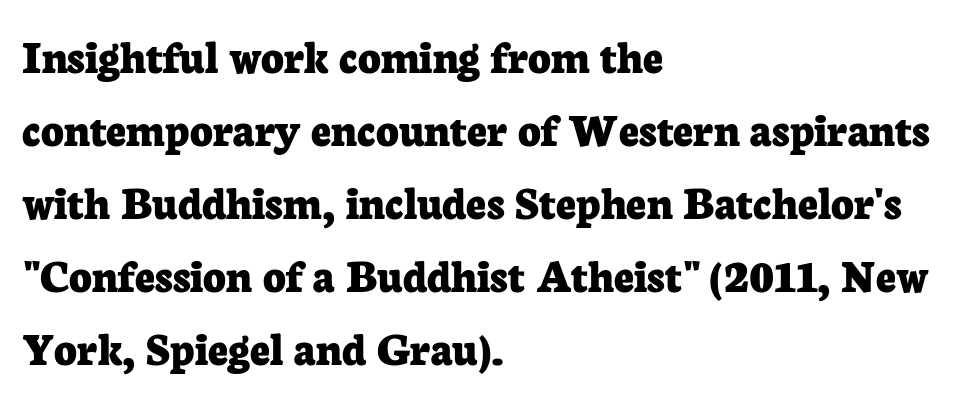
This sample uses plain, unmodified letter spacing. Spacing verdict: proportional, widths tailored to each character. These lines were composed using upright roman letters. Casual observation: everything's shoved over to the left. Does the leading feel generous? No, just average. Letterform terminals end in serifs throughout the passage.
